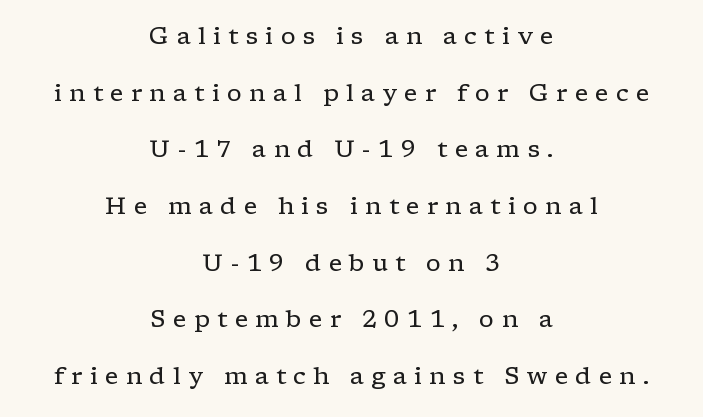
Q: Is the text bold? A: No.
Q: Is the text italic (slanted)? A: No, it is upright.
Q: Is the text underlined? A: No.
Q: How is the paragraph aligned? A: Centered.
Q: Is the spacing between letters normal or unusually wide? A: Unusually wide.
Q: Is the spacing between lines tight, normal or loose? A: Loose.
